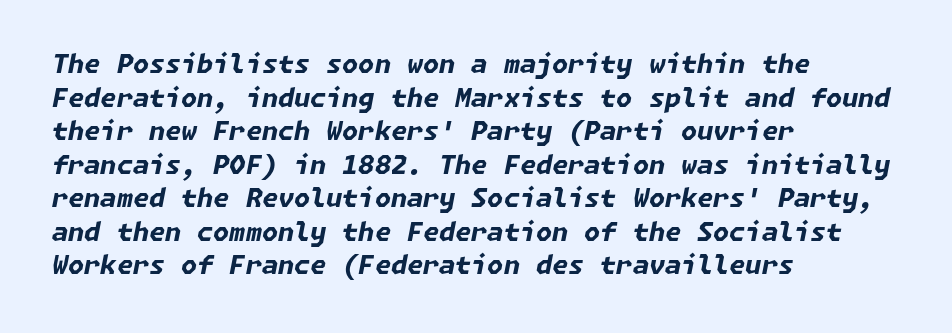
Q: Is the text bold? A: Yes.
Q: Is the text italic (slanted)? A: Yes, it leans right by about 11 degrees.
Q: Is the text underlined? A: No.
Q: How is the paragraph aligned? A: Left-aligned.
Q: Is the spacing between letters normal or unusually wide? A: Normal.
Q: Is the spacing between lines tight, normal or loose? A: Normal.
